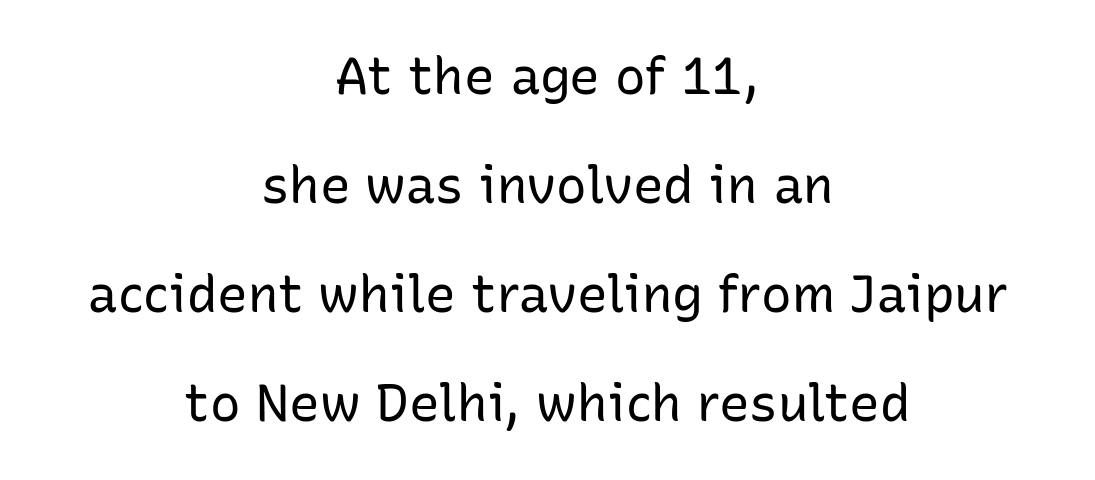
{"serif": "no", "italic": "no", "bold": "no", "weight": "regular", "width": "normal", "stroke_contrast": "low", "x_height": "medium", "monospaced": "no", "underline": "no", "align": "center", "line_spacing": "loose", "line_spacing_ratio": 2.14, "letter_spacing": "normal", "letter_spacing_em": 0.0, "glyph_px": 51}
